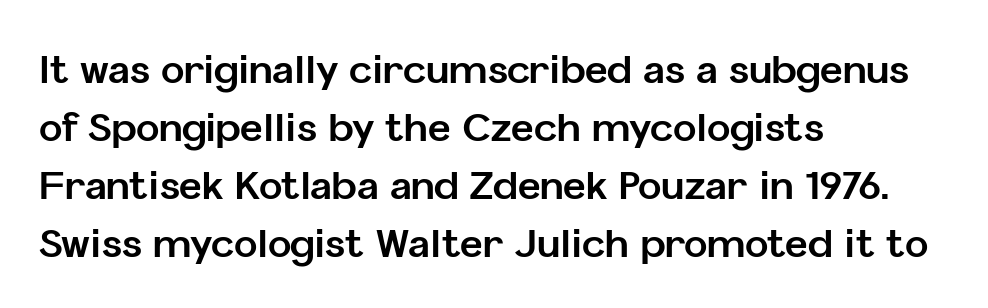
Proportional: the letters do not fall into vertical columns. As a designer I'd log this as weight 700, bold. If you drew a ruler down the left edge, every line would touch it. Observe the absence of serifs on each vertical stroke in this sample. Descenders are the only things crossing below the line.
